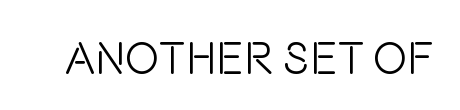
Unlike italic type, these characters show no tilt at all. Spacing between characters is what you'd get straight out of the box. Quick note: underline off. Is this a sans? Yes — the strokes have no serifs. No chunkiness to these letters — they're not bold.
